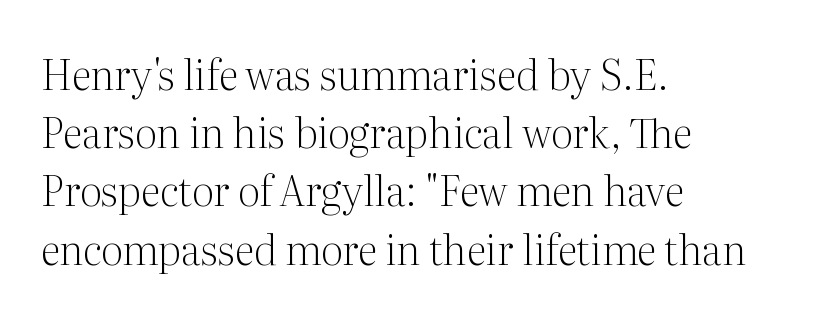
{"serif": "yes", "italic": "no", "bold": "no", "weight": "light", "width": "normal", "stroke_contrast": "medium", "x_height": "medium", "monospaced": "no", "underline": "no", "align": "left", "line_spacing": "normal", "line_spacing_ratio": 1.42, "letter_spacing": "normal", "letter_spacing_em": 0.0, "glyph_px": 41}
